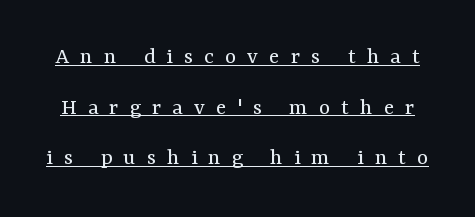
{"italic": "no", "bold": "no", "underline": "yes", "line_spacing": "loose", "line_spacing_ratio": 2.11, "letter_spacing": "wide", "letter_spacing_em": 0.46, "glyph_px": 24}
